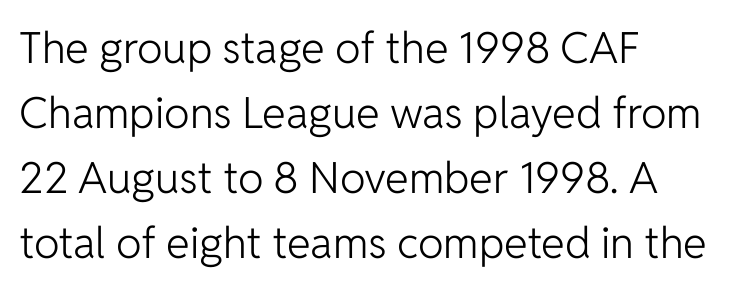
The passage shown has conventional tracking throughout. Here the designer chose a conventional face with non-uniform glyph widths. No heavy texture on the line: the type isn't bold. The lines sit at an ordinary, default distance from one another.
